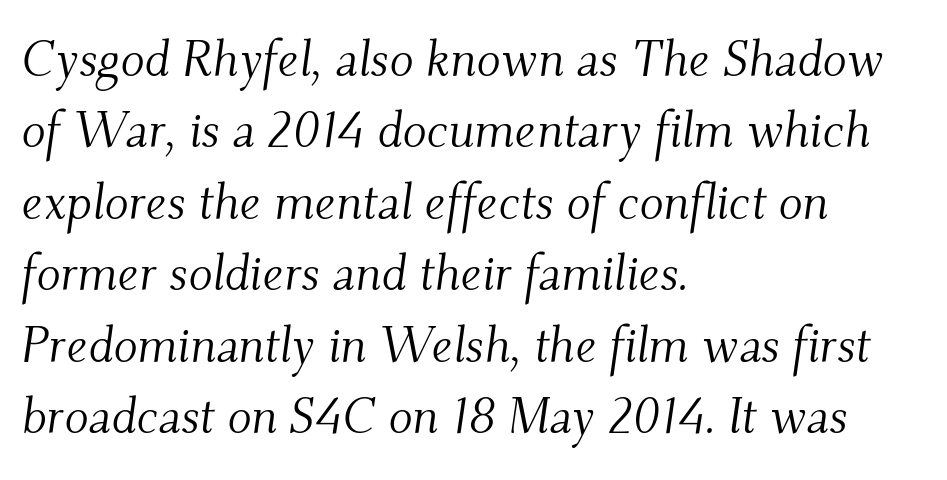
{"serif": "yes", "italic": "yes", "lean": "right", "slant_degrees": 9, "bold": "no", "weight": "light", "width": "normal", "stroke_contrast": "medium", "x_height": "small", "monospaced": "no", "underline": "no", "align": "left", "line_spacing": "normal", "line_spacing_ratio": 1.43, "letter_spacing": "normal", "letter_spacing_em": 0.0, "glyph_px": 50}
